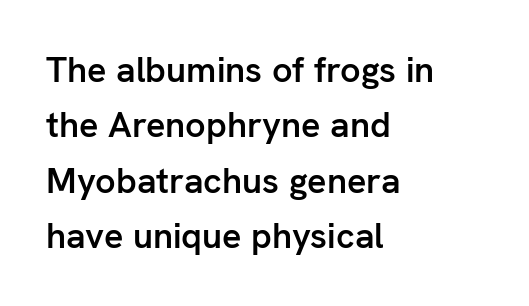
Is there much room between lines? A standard amount, neither cramped nor airy. Nobody drew a line under any word here. The designer went with a sans here, leaving each stem footless. The gaps between neighbouring characters are ordinary and unremarkable. The face used here is proportionally spaced, like ordinary book or web type. Horizontally, the lines are justified to the leading edge only.
